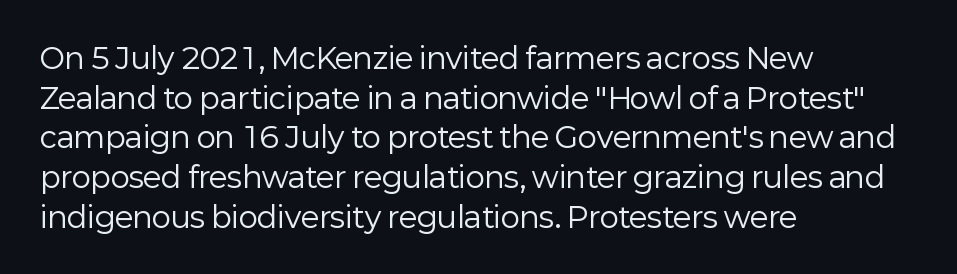
The image shows 29 px regular-weight sans-serif type, upright; set left-aligned, normal line spacing (1.37x), normal letter spacing, not underlined; low stroke contrast and a medium x-height.
